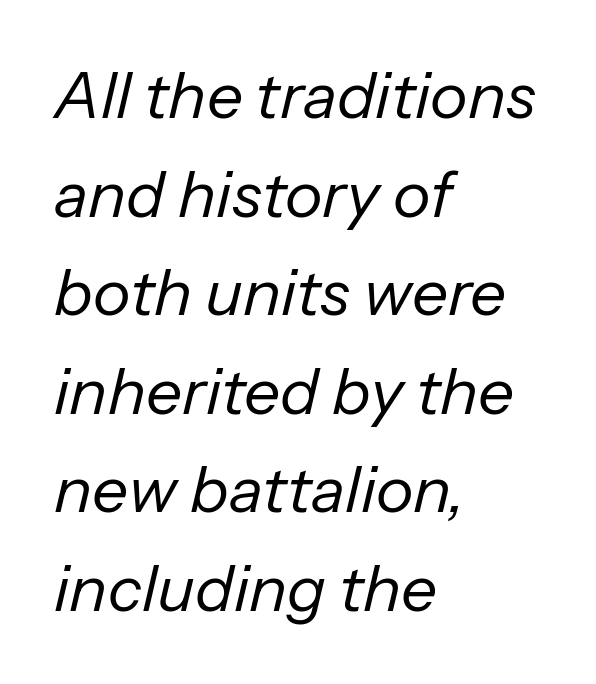
The horizontal fit of the characters is conventional and even. Designer's note — italics engaged. Letters rest on an invisible, unmarked baseline. These lines are rendered in a variable-pitch font.
